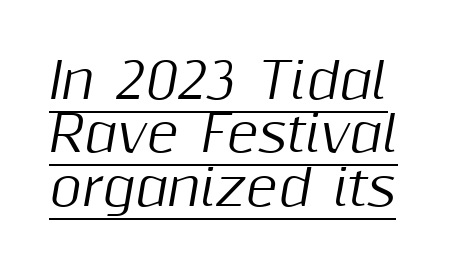
Q: Is the text italic (slanted)? A: Yes, it leans right by about 10 degrees.
Q: Is the text underlined? A: Yes.
Q: Is the spacing between letters normal or unusually wide? A: Normal.
Q: Is the spacing between lines tight, normal or loose? A: Tight.
Q: Width (condensed, normal, or wide)? A: Normal.
Q: Stroke contrast? A: Medium.
Q: x-height? A: Medium.
Q: Monospaced? A: No.
